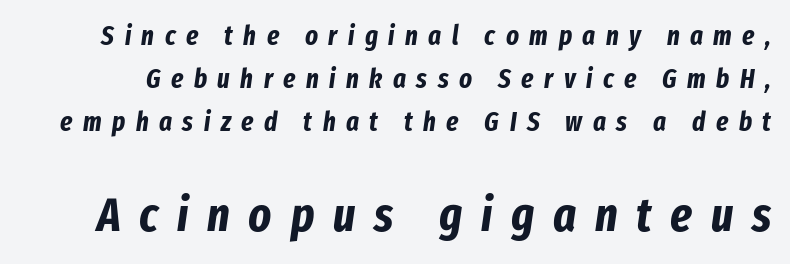
The image shows 48 px bold, condensed type, italic (leaning right); set normal line spacing (1.59x), unusually wide letter spacing (+0.39 em), not underlined; the second (bottom) block is 1.78x larger; low stroke contrast and a medium x-height.
